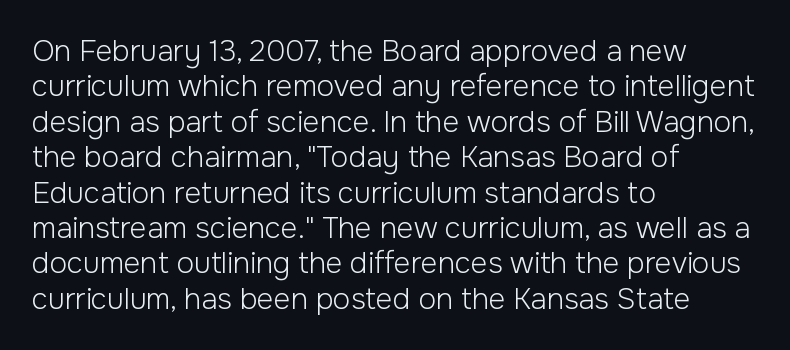
{"serif": "no", "italic": "no", "bold": "no", "weight": "light", "width": "normal", "stroke_contrast": "low", "x_height": "medium", "monospaced": "no", "underline": "no", "align": "left", "line_spacing_ratio": 1.22, "letter_spacing": "normal", "letter_spacing_em": 0.0, "glyph_px": 29}
